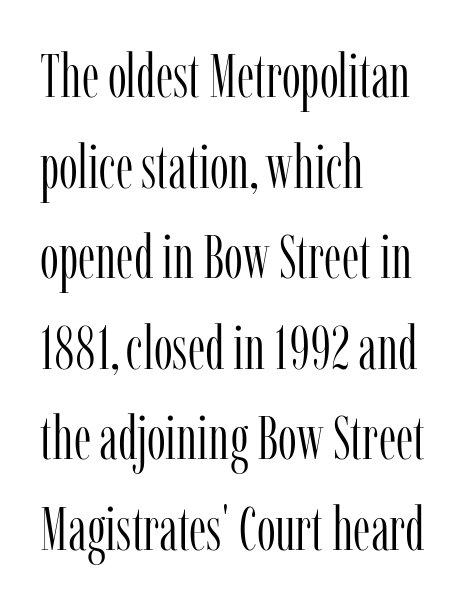
Q: Is the text bold? A: No.
Q: Is the text italic (slanted)? A: No, it is upright.
Q: Is the typeface a serif or a sans-serif typeface? A: Serif.
Q: Is the text underlined? A: No.
Q: How is the paragraph aligned? A: Left-aligned.
Q: Is the spacing between letters normal or unusually wide? A: Normal.
Q: Is the spacing between lines tight, normal or loose? A: Normal.
Q: Width (condensed, normal, or wide)? A: Condensed.
Q: Stroke contrast? A: Low.
Q: x-height? A: Medium.
Q: Monospaced? A: No.
